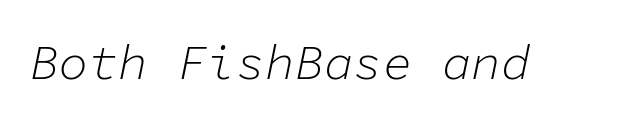
Think of a typewriter: that constant character pitch is what you see here. What stands out about the letter spacing? Nothing — it is the standard amount. Stems and bowls with no extra thickness — not bold. Bare-footed words on every line. A typesetter would mark this as italic.
